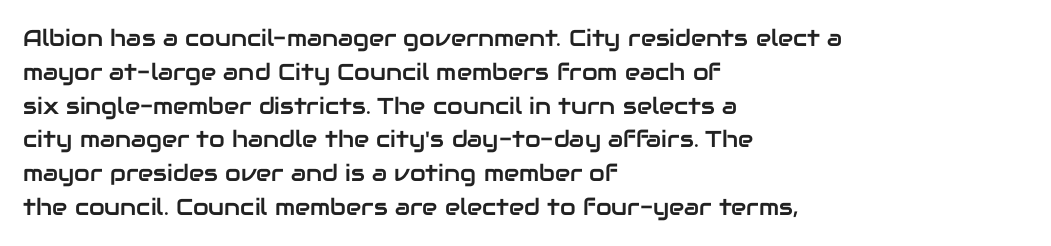
Q: Is the text italic (slanted)? A: No, it is upright.
Q: Is the text underlined? A: No.
Q: How is the paragraph aligned? A: Left-aligned.
Q: Is the spacing between letters normal or unusually wide? A: Normal.
Q: Is the spacing between lines tight, normal or loose? A: Normal.
